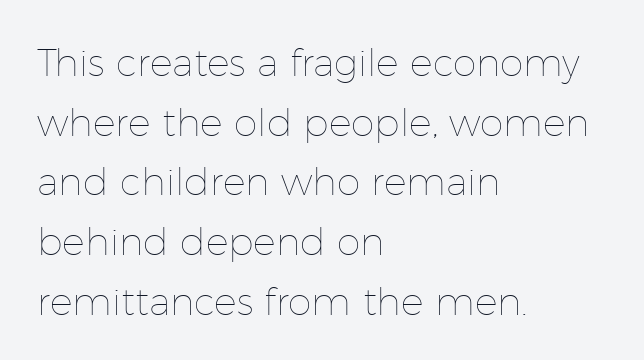
The setting favours the left margin, as ordinary paragraphs usually do. Heft: none added — not bold. No word sits above an underline. Does the leading feel generous? No, just average.
